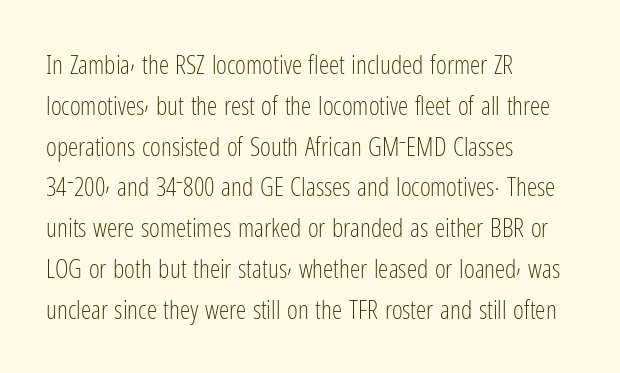
The gap between lines stays unmarked. No extra tracking has been applied to these lines. Does the leading feel generous? No, just average. Short and long lines alike share a common starting point at left.
